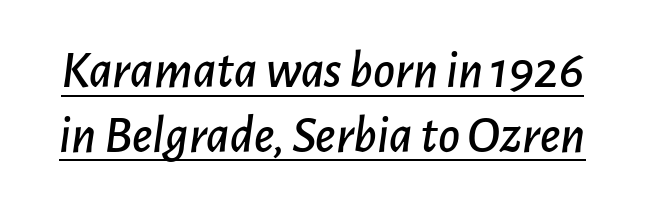
Q: Is the text italic (slanted)? A: Yes, it leans right by about 7 degrees.
Q: Is the text underlined? A: Yes.
Q: Is the spacing between letters normal or unusually wide? A: Normal.
Q: Width (condensed, normal, or wide)? A: Normal.
Q: Stroke contrast? A: Low.
Q: x-height? A: Medium.
Q: Monospaced? A: No.
